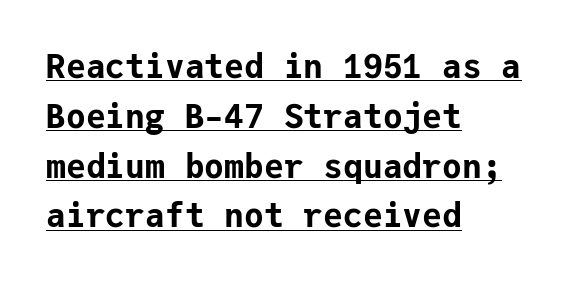
The image shows 33 px bold sans-serif type, upright, monospaced; set left-aligned, normal line spacing (1.51x), normal letter spacing, underlined; low stroke contrast and a medium x-height.
